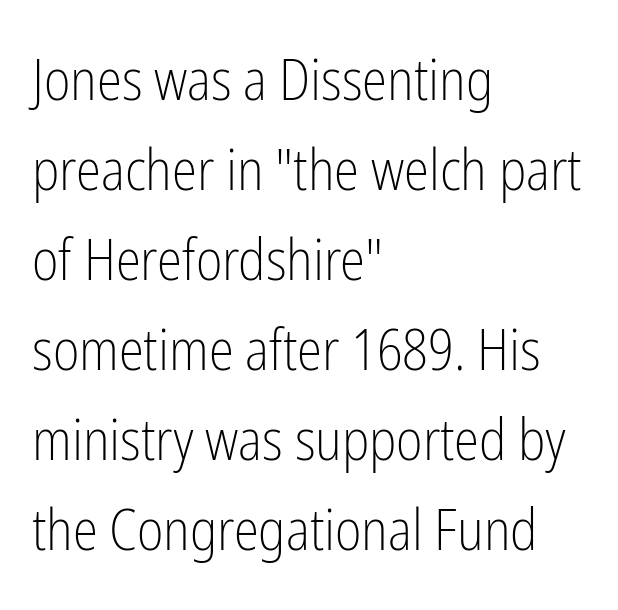
The image shows 57 px light, condensed sans-serif type, upright; set left-aligned, normal line spacing (1.58x), normal letter spacing, not underlined; low stroke contrast and a medium x-height.
